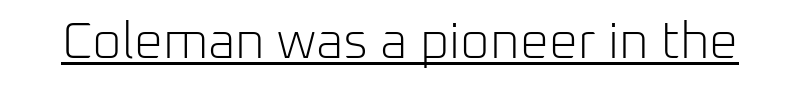
Does the lettering tilt? It doesn't — this is upright. Bold? No — there's no thickening of the strokes. Each letter keeps its own natural width here, so spacing adapts to shape. Look at the tracking — it's just the regular setting, nothing added.
